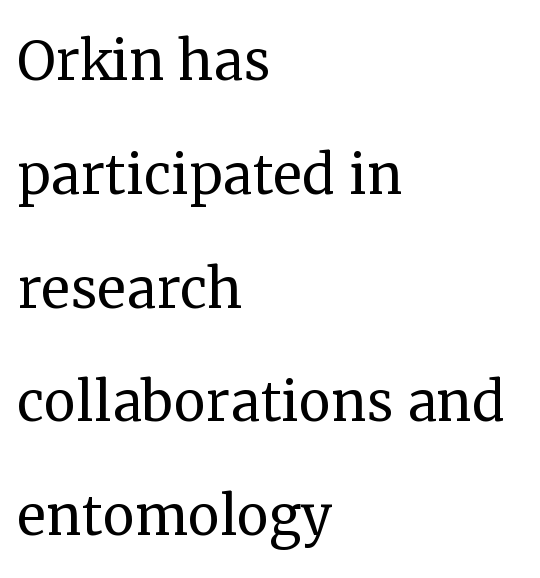
What kind of face is this? One with serifs. Regarding leading, the lines here are spaced in the standard way. Spacing verdict: proportional, widths tailored to each character. The font sits on the lighter half of the weight spectrum, regular included. Students, note that the glyphs here touch the page at normal intervals. Does the copy run flush right? No — it runs flush left.
